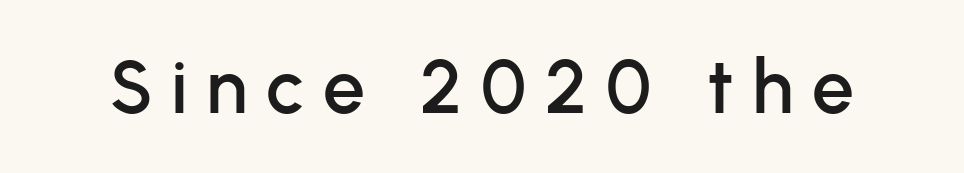
Q: Is the text italic (slanted)? A: No, it is upright.
Q: Is the typeface a serif or a sans-serif typeface? A: Sans-serif.
Q: Is the text underlined? A: No.
Q: Is the spacing between letters normal or unusually wide? A: Unusually wide.
Q: Width (condensed, normal, or wide)? A: Normal.
Q: Stroke contrast? A: Low.
Q: x-height? A: Medium.
Q: Monospaced? A: No.
